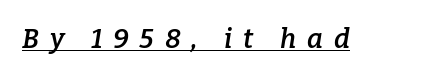
Q: Is the text bold? A: Semi-bold.
Q: Is the text italic (slanted)? A: Yes, it leans right by about 9 degrees.
Q: Is the text underlined? A: Yes.
Q: Is the spacing between letters normal or unusually wide? A: Unusually wide.
